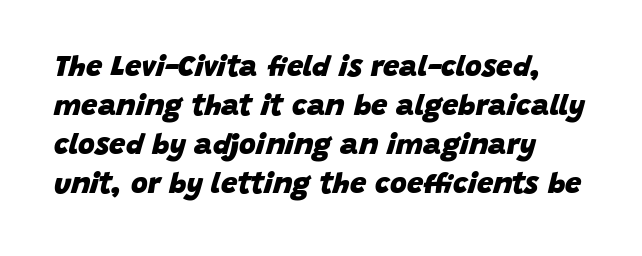
{"italic": "yes", "lean": "right", "slant_degrees": 15, "bold": "yes", "weight": "heavy", "width": "normal", "stroke_contrast": "low", "x_height": "large", "monospaced": "no", "underline": "no", "line_spacing": "normal", "line_spacing_ratio": 1.35, "letter_spacing": "normal", "letter_spacing_em": 0.0, "glyph_px": 29}
